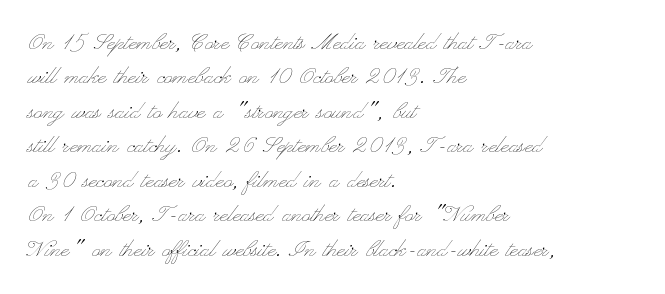
{"bold": "no", "weight": "thin", "width": "wide", "stroke_contrast": "low", "x_height": "small", "monospaced": "no", "underline": "no", "align": "left", "line_spacing_ratio": 1.23, "letter_spacing": "normal", "letter_spacing_em": 0.0, "glyph_px": 28}
